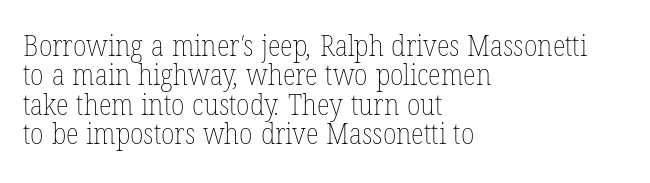
Q: Is the text bold? A: No.
Q: Is the text underlined? A: No.
Q: How is the paragraph aligned? A: Left-aligned.
Q: Is the spacing between letters normal or unusually wide? A: Normal.
Q: Is the spacing between lines tight, normal or loose? A: Tight.
Q: Width (condensed, normal, or wide)? A: Condensed.
Q: Stroke contrast? A: Low.
Q: x-height? A: Medium.
Q: Monospaced? A: No.
